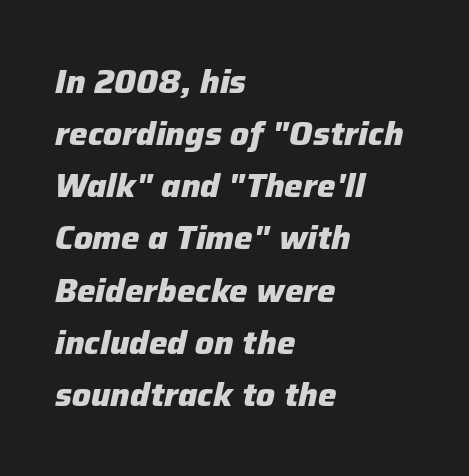
Line beginnings align vertically; line endings do not. You'd pick this weight for a headline — it's a proper bold. Short note: letters normally spaced. Characters are canted at an angle relative to the baseline's perpendicular. Each letter keeps its own natural width here, so spacing adapts to shape.
